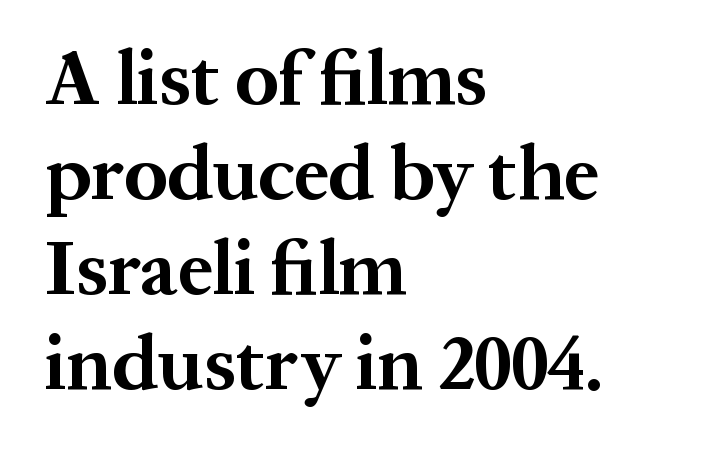
Q: Is the text bold? A: Yes.
Q: Is the text italic (slanted)? A: No, it is upright.
Q: Is the typeface a serif or a sans-serif typeface? A: Serif.
Q: Is the text underlined? A: No.
Q: How is the paragraph aligned? A: Left-aligned.
Q: Is the spacing between letters normal or unusually wide? A: Normal.
Q: Width (condensed, normal, or wide)? A: Normal.
Q: Stroke contrast? A: Medium.
Q: x-height? A: Medium.
Q: Monospaced? A: No.
